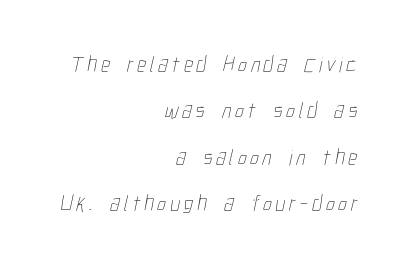
Q: Is the text bold? A: No.
Q: Is the text underlined? A: No.
Q: How is the paragraph aligned? A: Right-aligned.
Q: Is the spacing between lines tight, normal or loose? A: Loose.
